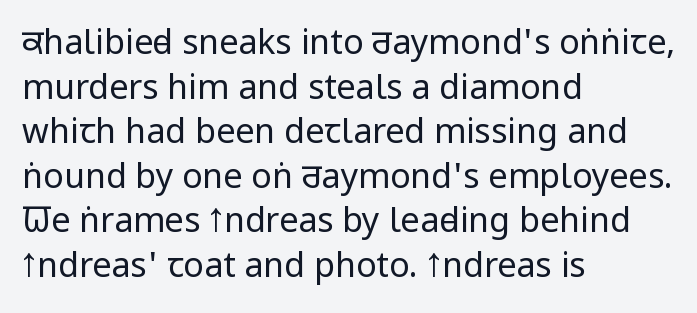
Q: Is the text bold? A: No.
Q: Is the text italic (slanted)? A: No, it is upright.
Q: Is the typeface a serif or a sans-serif typeface? A: Sans-serif.
Q: Is the text underlined? A: No.
Q: How is the paragraph aligned? A: Left-aligned.
Q: Is the spacing between letters normal or unusually wide? A: Normal.
Q: Is the spacing between lines tight, normal or loose? A: Normal.
Q: Width (condensed, normal, or wide)? A: Condensed.
Q: Stroke contrast? A: Low.
Q: x-height? A: Large.
Q: Monospaced? A: No.
